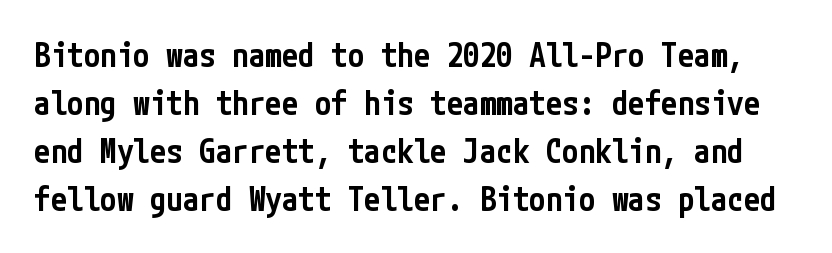
{"serif": "no", "italic": "no", "bold": "semi", "weight": "semibold", "width": "condensed", "stroke_contrast": "low", "x_height": "medium", "underline": "no", "line_spacing": "normal", "line_spacing_ratio": 1.45, "letter_spacing": "normal", "letter_spacing_em": 0.0, "glyph_px": 33}
